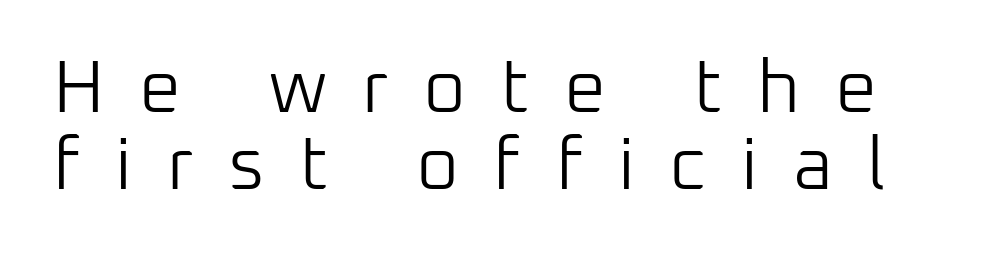
Q: Is the text bold? A: No.
Q: Is the text italic (slanted)? A: No, it is upright.
Q: Is the typeface a serif or a sans-serif typeface? A: Sans-serif.
Q: Is the text underlined? A: No.
Q: Is the spacing between letters normal or unusually wide? A: Unusually wide.
Q: Is the spacing between lines tight, normal or loose? A: Tight.
Q: Width (condensed, normal, or wide)? A: Normal.
Q: Stroke contrast? A: Low.
Q: x-height? A: Medium.
Q: Monospaced? A: No.
